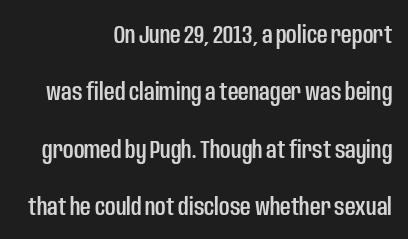
The image shows 26 px text type, upright; set right-aligned, loose line spacing (2.21x), normal letter spacing, not underlined.
